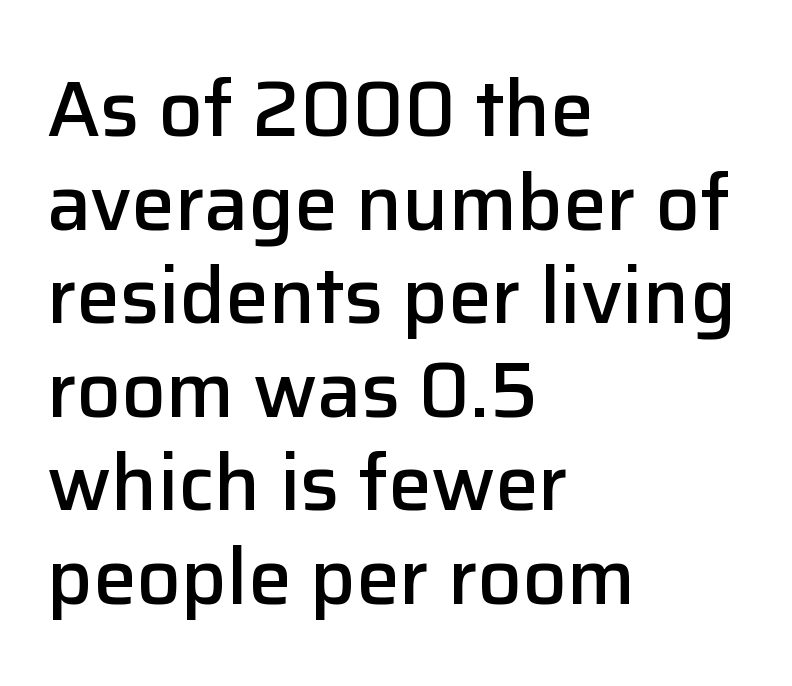
The sample has been set in demibold, a notch under bold. Note: no serifs on the glyphs. A bare baseline throughout the passage. Casual observation: everything's shoved over to the left. The letters advance in unequal steps, a hallmark of proportional type. Glyph-to-glyph distance matches everyday printed text.
